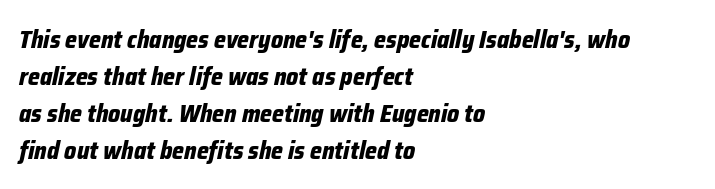
Q: Is the text bold? A: Yes.
Q: Is the text italic (slanted)? A: Yes, it leans right by about 12 degrees.
Q: Is the text underlined? A: No.
Q: How is the paragraph aligned? A: Left-aligned.
Q: Is the spacing between letters normal or unusually wide? A: Normal.
Q: Is the spacing between lines tight, normal or loose? A: Normal.
